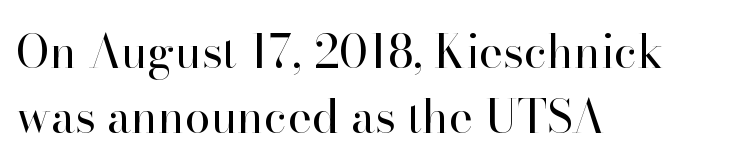
The image shows 46 px regular-weight serif type, upright; set left-aligned, normal line spacing (1.41x), normal letter spacing, not underlined; high stroke contrast and a small x-height.
